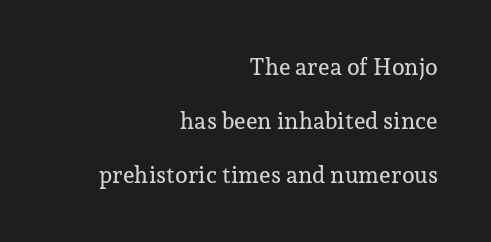
The image shows 23 px text type, upright; set right-aligned, loose line spacing (2.34x), normal letter spacing, not underlined.
